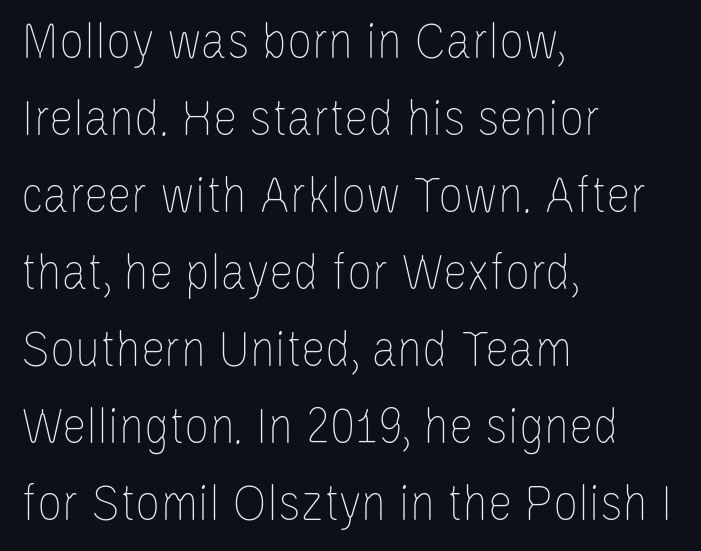
Q: Is the text bold? A: No.
Q: Is the text italic (slanted)? A: No, it is upright.
Q: Is the text underlined? A: No.
Q: How is the paragraph aligned? A: Left-aligned.
Q: Is the spacing between letters normal or unusually wide? A: Normal.
Q: Is the spacing between lines tight, normal or loose? A: Normal.
Q: Width (condensed, normal, or wide)? A: Condensed.
Q: Stroke contrast? A: Low.
Q: x-height? A: Large.
Q: Monospaced? A: No.
